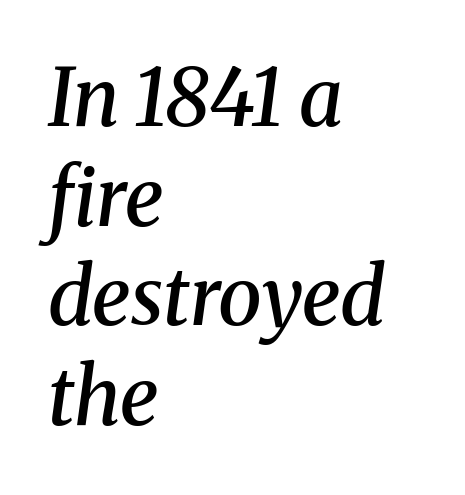
The image shows 79 px semibold serif type, italic (leaning right); set left-aligned, normal line spacing (1.26x), normal letter spacing, not underlined; medium stroke contrast and a medium x-height.
